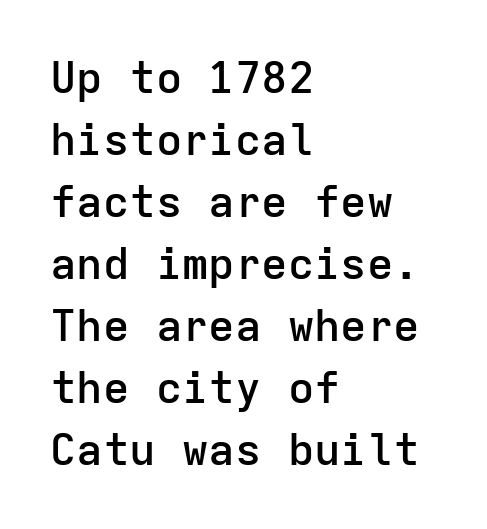
Q: Is the text bold? A: Semi-bold.
Q: Is the text italic (slanted)? A: No, it is upright.
Q: Is the typeface a serif or a sans-serif typeface? A: Sans-serif.
Q: Is the text underlined? A: No.
Q: How is the paragraph aligned? A: Left-aligned.
Q: Is the spacing between letters normal or unusually wide? A: Normal.
Q: Is the spacing between lines tight, normal or loose? A: Normal.
Q: Width (condensed, normal, or wide)? A: Normal.
Q: Stroke contrast? A: Low.
Q: x-height? A: Medium.
Q: Monospaced? A: Yes.
